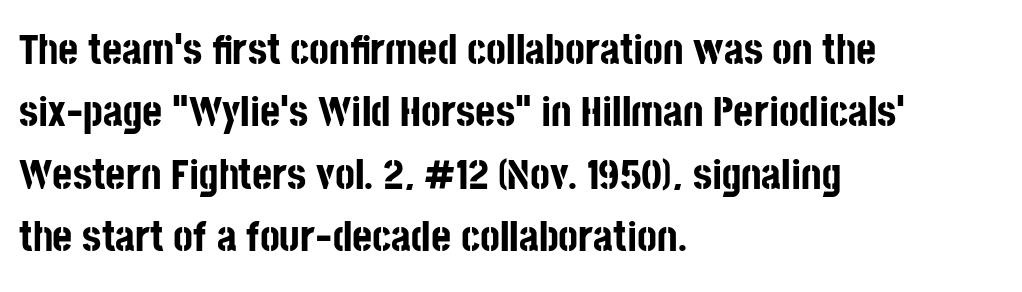
These lines stack with their left ends in a neat column. Nobody touched the tracking dial on this one. Regarding serifs, this sample does without them. Heavy, bold letterforms.
